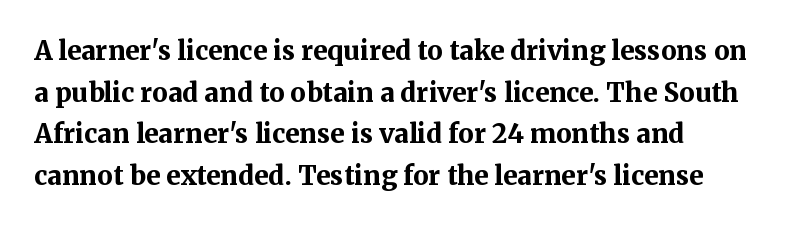
{"italic": "no", "bold": "yes", "underline": "no", "align": "left", "line_spacing": "normal", "line_spacing_ratio": 1.6, "letter_spacing": "normal", "letter_spacing_em": 0.0, "glyph_px": 26}
